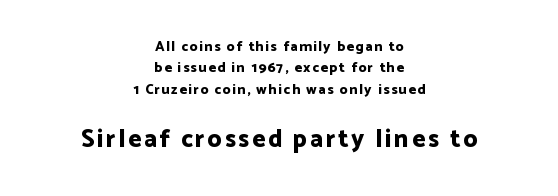
The image shows 25 px bold type, upright; set centered, normal line spacing (1.52x), not underlined; the second (bottom) block is 1.79x larger.
